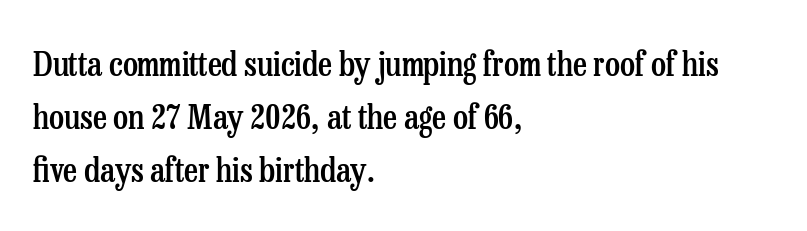
Short note: letters normally spaced. Every row of glyphs begins at an identical x-position on the left. Varying glyph widths throughout — classic text-font behaviour. The passage shown is semibold, sitting just below true bold.
